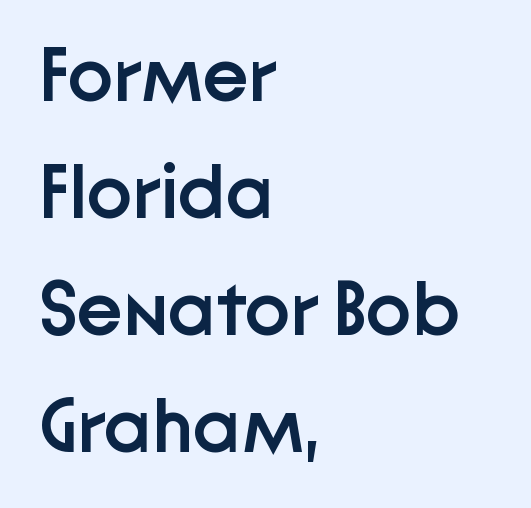
{"serif": "no", "italic": "no", "bold": "semi", "weight": "semibold", "width": "normal", "stroke_contrast": "low", "x_height": "medium", "monospaced": "no", "underline": "no", "align": "left", "line_spacing": "normal", "line_spacing_ratio": 1.52, "letter_spacing": "normal", "letter_spacing_em": 0.0, "glyph_px": 77}
